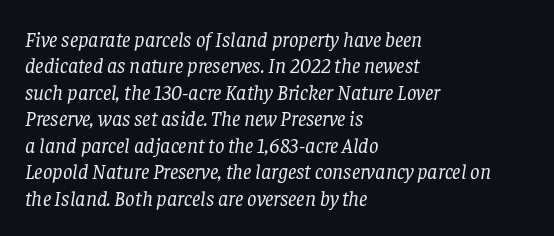
Q: Is the text bold? A: No.
Q: Is the text italic (slanted)? A: Yes, it leans right by about 8 degrees.
Q: Is the text underlined? A: No.
Q: How is the paragraph aligned? A: Left-aligned.
Q: Is the spacing between letters normal or unusually wide? A: Normal.
Q: Is the spacing between lines tight, normal or loose? A: Normal.
